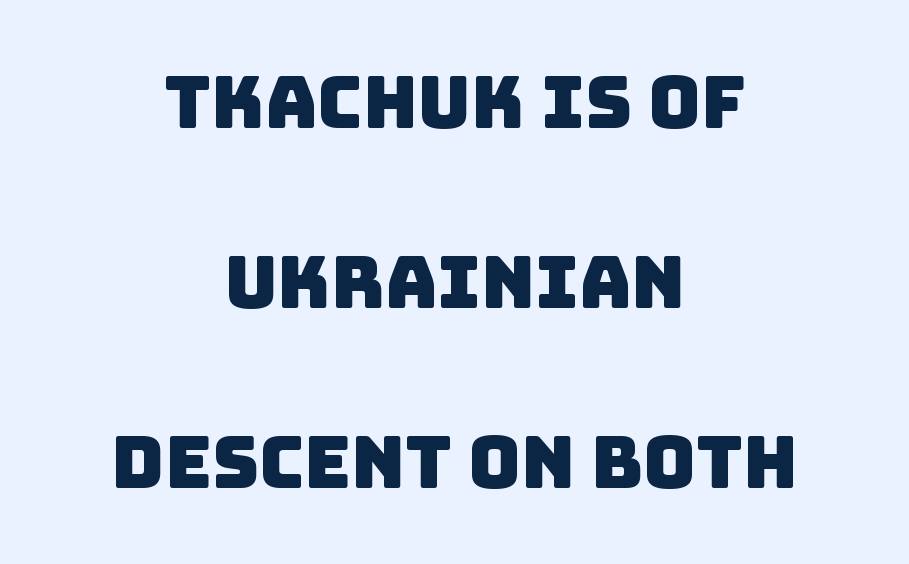
The image shows 72 px sans-serif type; set centered, loose line spacing (2.5x), normal letter spacing, not underlined; low stroke contrast and a large x-height.
